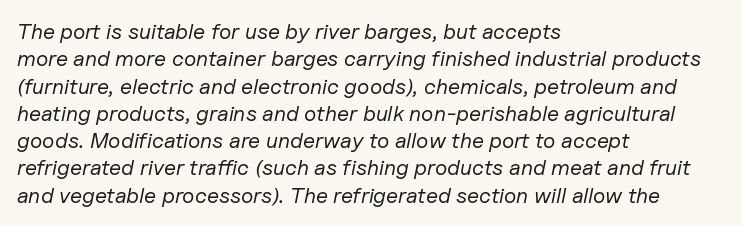
The image shows 22 px text type, italic (leaning right); set left-aligned, line spacing 1.24x, normal letter spacing, not underlined.
